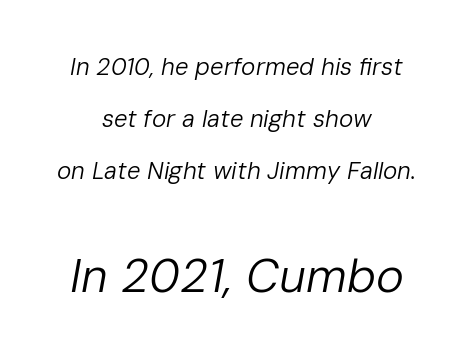
The rendering uses natural spacing where letterforms have individual widths. The space between consecutive lines is lavish. Rendered with sloped, italic letterforms. Honestly, there is no underline to notice here at all.
